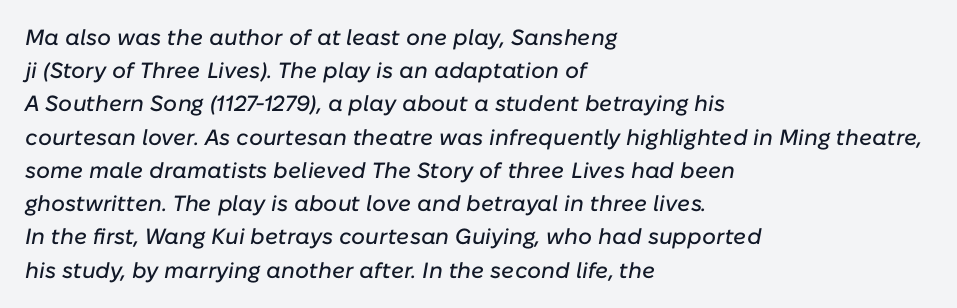
Q: Is the text italic (slanted)? A: Yes, it leans right by about 10 degrees.
Q: Is the text underlined? A: No.
Q: How is the paragraph aligned? A: Left-aligned.
Q: Is the spacing between letters normal or unusually wide? A: Normal.
Q: Is the spacing between lines tight, normal or loose? A: Normal.
